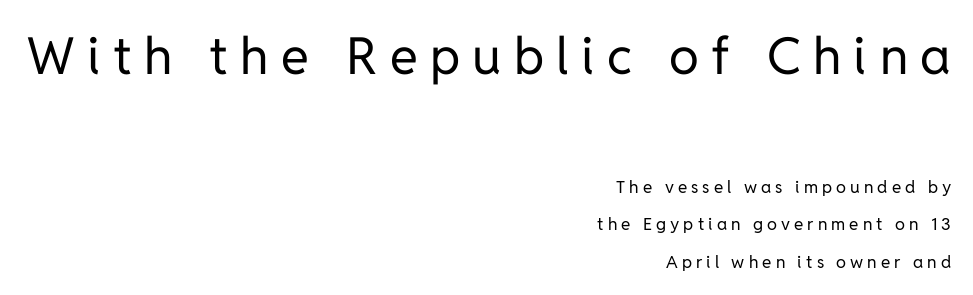
{"serif": "no", "italic": "no", "bold": "no", "weight": "regular", "width": "normal", "stroke_contrast": "low", "x_height": "medium", "monospaced": "no", "underline": "no", "align": "right", "line_spacing": "loose", "line_spacing_ratio": 2.2, "letter_spacing": "wide", "letter_spacing_em": 0.24, "larger_block": "first", "size_ratio": 3.0, "glyph_px": 51}
